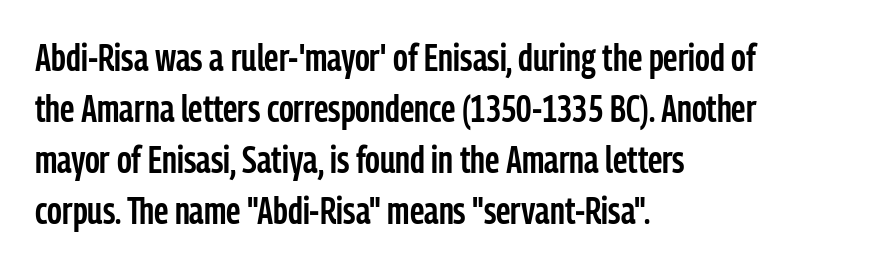
The image shows 37 px semibold, condensed sans-serif type, upright; set left-aligned, normal line spacing (1.38x), normal letter spacing, not underlined; low stroke contrast and a medium x-height.
